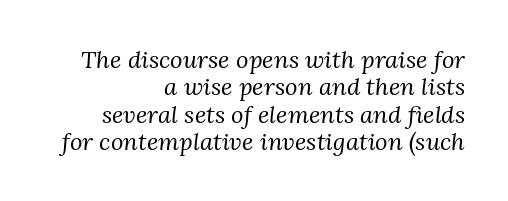
The image shows 24 px text type, italic (leaning right); set right-aligned, tight line spacing (1.14x), normal letter spacing, not underlined.
